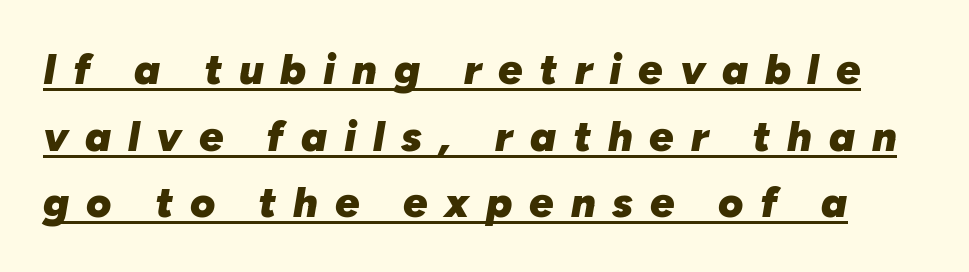
{"italic": "yes", "lean": "right", "slant_degrees": 10, "bold": "yes", "weight": "heavy", "width": "normal", "stroke_contrast": "low", "x_height": "medium", "monospaced": "no", "underline": "yes", "line_spacing": "normal", "line_spacing_ratio": 1.55, "letter_spacing": "wide", "letter_spacing_em": 0.39, "glyph_px": 43}
